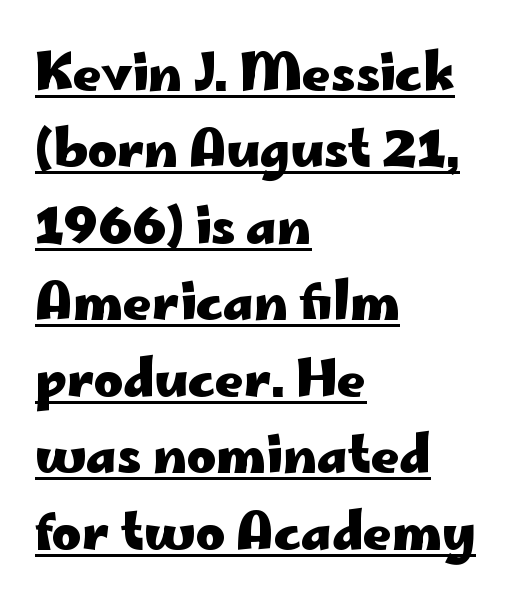
On the weight axis this lands at bold, roughly 700. How would I describe the line gaps? Plain and ordinary. Is this a fixed-width face? No — the glyphs have proportional, varying widths. The ragged edge is on the right, which tells us the setting is flush left. If you drew a line through each stem, it would be perfectly vertical.
